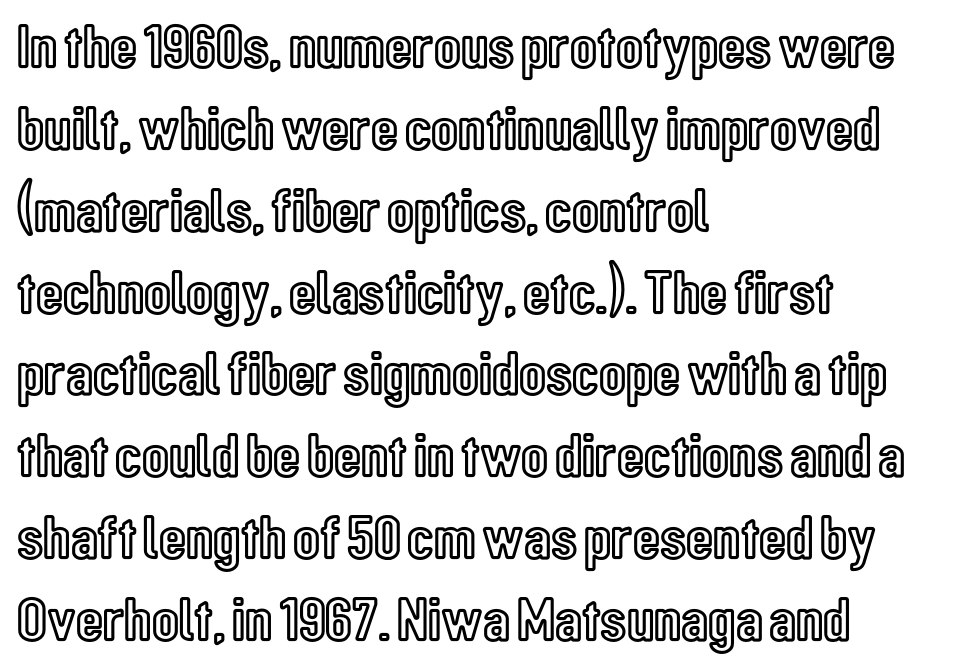
The passage is arranged the way most books set body copy — flush left. This sample uses an upright cut, with every glyph sitting square on the baseline. Each letter keeps its own natural width here, so spacing adapts to shape. Decoration check: the copy has no underline.
